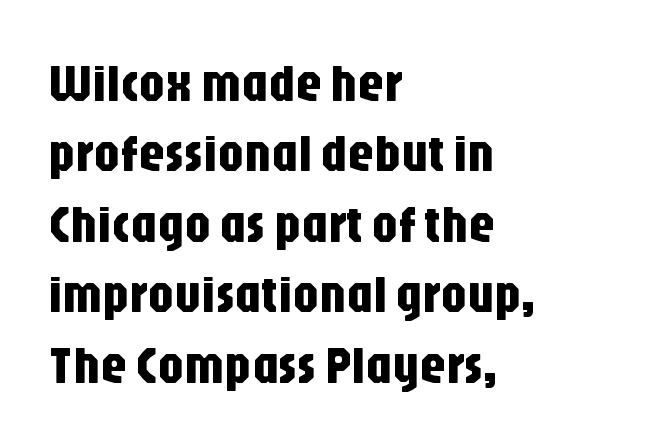
The lettering holds an erect, upright posture throughout. Horizontal alignment here is leftward, the default for most running prose. Glyph-to-glyph distance matches everyday printed text. Words float on clear page, feet unadorned.
